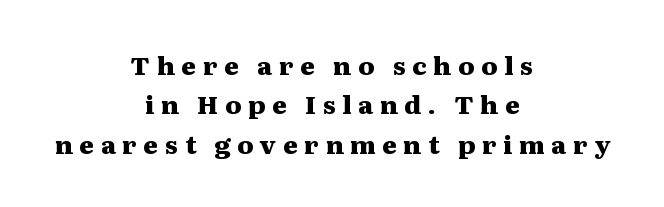
Q: Is the text bold? A: Yes.
Q: Is the text italic (slanted)? A: No, it is upright.
Q: Is the text underlined? A: No.
Q: How is the paragraph aligned? A: Centered.
Q: Is the spacing between letters normal or unusually wide? A: Unusually wide.
Q: Is the spacing between lines tight, normal or loose? A: Normal.
